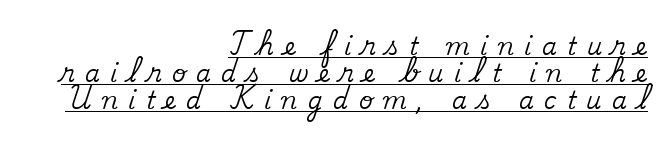
Q: Is the text italic (slanted)? A: Yes.
Q: Is the text underlined? A: Yes.
Q: How is the paragraph aligned? A: Right-aligned.
Q: Is the spacing between letters normal or unusually wide? A: Unusually wide.
Q: Is the spacing between lines tight, normal or loose? A: Tight.
